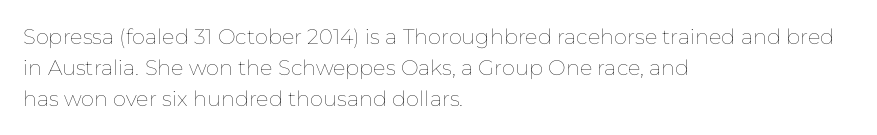
The image shows 21 px text type, upright; set left-aligned, normal line spacing (1.47x), normal letter spacing, not underlined.
